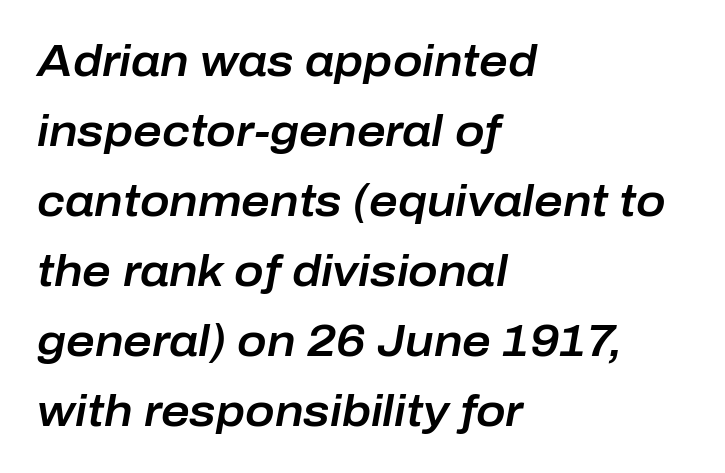
{"italic": "yes", "lean": "right", "slant_degrees": 10, "width": "normal", "stroke_contrast": "low", "x_height": "medium", "monospaced": "no", "underline": "no", "align": "left", "line_spacing": "normal", "line_spacing_ratio": 1.59, "letter_spacing": "normal", "letter_spacing_em": 0.0, "glyph_px": 44}
